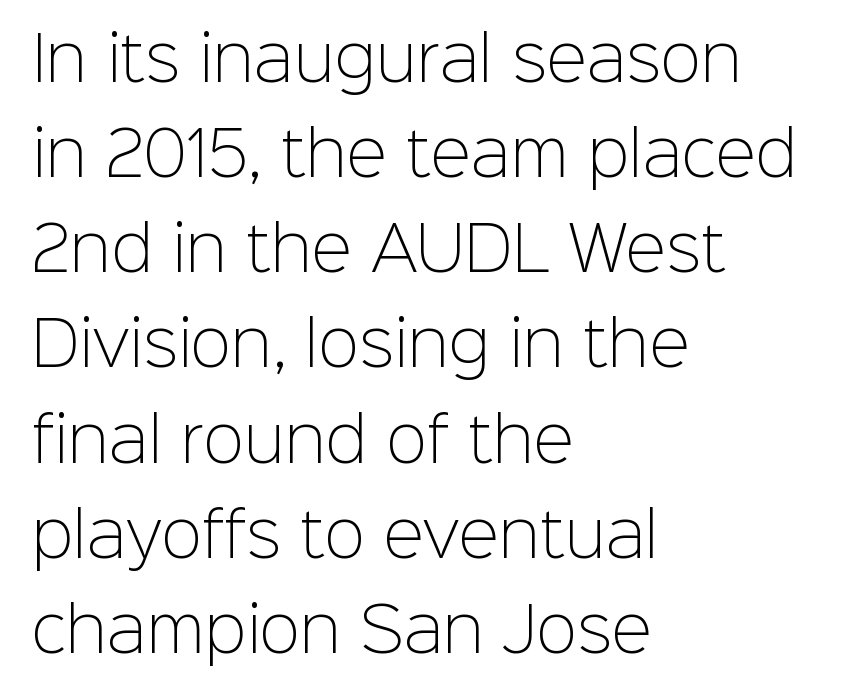
Q: Is the text bold? A: No.
Q: Is the text italic (slanted)? A: No, it is upright.
Q: Is the typeface a serif or a sans-serif typeface? A: Sans-serif.
Q: Is the text underlined? A: No.
Q: How is the paragraph aligned? A: Left-aligned.
Q: Is the spacing between letters normal or unusually wide? A: Normal.
Q: Is the spacing between lines tight, normal or loose? A: Normal.
Q: Width (condensed, normal, or wide)? A: Normal.
Q: Stroke contrast? A: Low.
Q: x-height? A: Medium.
Q: Monospaced? A: No.
